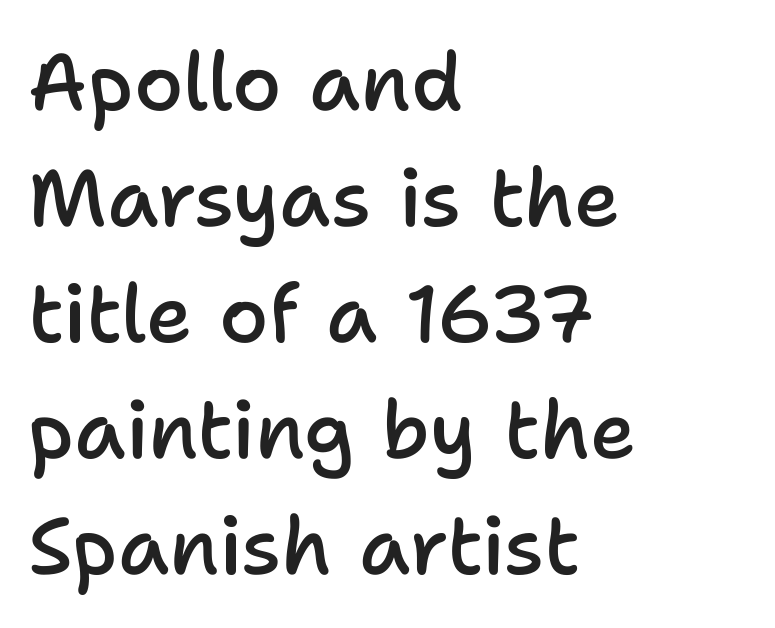
Q: Is the text bold? A: Semi-bold.
Q: Is the text italic (slanted)? A: No, it is upright.
Q: Is the typeface a serif or a sans-serif typeface? A: Sans-serif.
Q: Is the text underlined? A: No.
Q: How is the paragraph aligned? A: Left-aligned.
Q: Is the spacing between letters normal or unusually wide? A: Normal.
Q: Is the spacing between lines tight, normal or loose? A: Normal.
Q: Width (condensed, normal, or wide)? A: Normal.
Q: Stroke contrast? A: Low.
Q: x-height? A: Medium.
Q: Monospaced? A: No.
